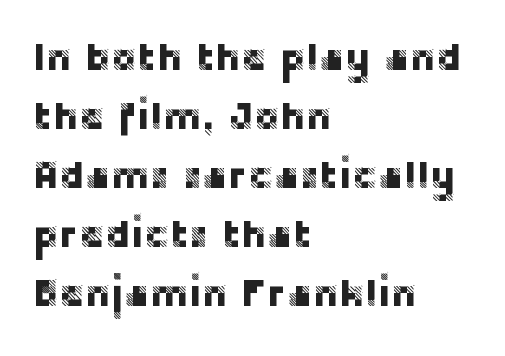
Q: Is the text italic (slanted)? A: No, it is upright.
Q: Is the typeface a serif or a sans-serif typeface? A: Sans-serif.
Q: Is the text underlined? A: No.
Q: How is the paragraph aligned? A: Left-aligned.
Q: Is the spacing between letters normal or unusually wide? A: Normal.
Q: Is the spacing between lines tight, normal or loose? A: Normal.
Q: Width (condensed, normal, or wide)? A: Normal.
Q: Stroke contrast? A: Low.
Q: x-height? A: Large.
Q: Monospaced? A: No.
